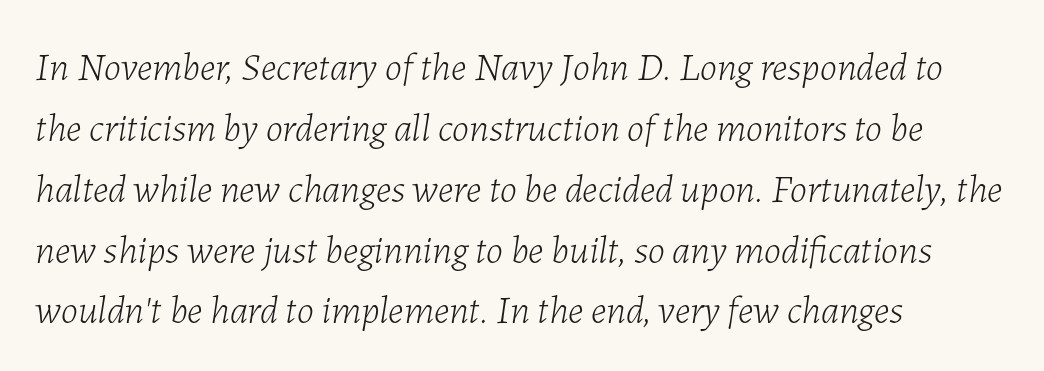
{"italic": "yes", "lean": "right", "slant_degrees": 7, "bold": "no", "weight": "light", "width": "normal", "stroke_contrast": "low", "x_height": "medium", "monospaced": "no", "underline": "no", "align": "left", "line_spacing": "normal", "line_spacing_ratio": 1.56, "letter_spacing": "normal", "letter_spacing_em": 0.0, "glyph_px": 39}
